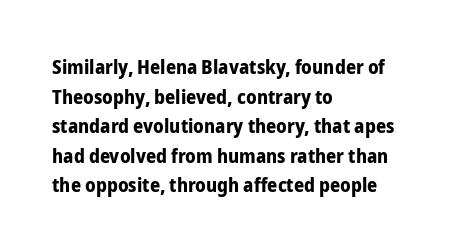
Q: Is the text bold? A: Yes.
Q: Is the text italic (slanted)? A: No, it is upright.
Q: Is the text underlined? A: No.
Q: How is the paragraph aligned? A: Left-aligned.
Q: Is the spacing between letters normal or unusually wide? A: Normal.
Q: Is the spacing between lines tight, normal or loose? A: Normal.
